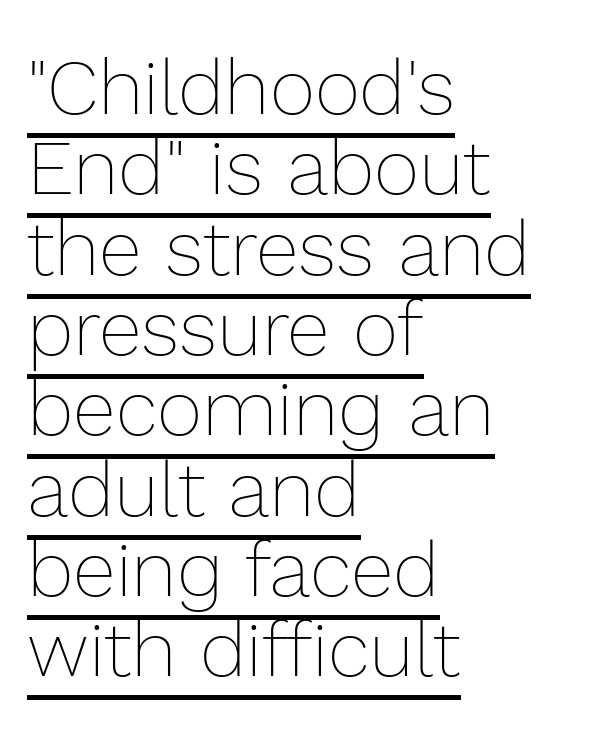
{"italic": "no", "bold": "no", "weight": "thin", "width": "normal", "x_height": "medium", "monospaced": "no", "underline": "yes", "align": "left", "line_spacing": "tight", "line_spacing_ratio": 1.03, "letter_spacing": "normal", "letter_spacing_em": 0.0, "glyph_px": 78}
